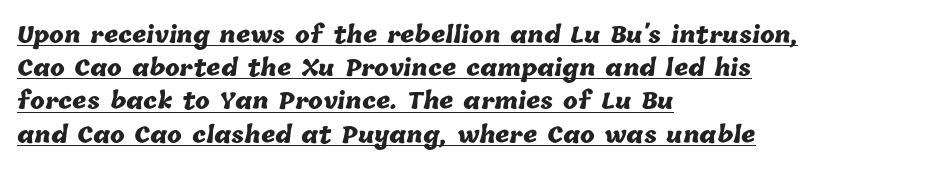
{"bold": "yes", "underline": "yes", "align": "left", "line_spacing": "normal", "line_spacing_ratio": 1.51, "letter_spacing": "normal", "letter_spacing_em": 0.0, "glyph_px": 22}
